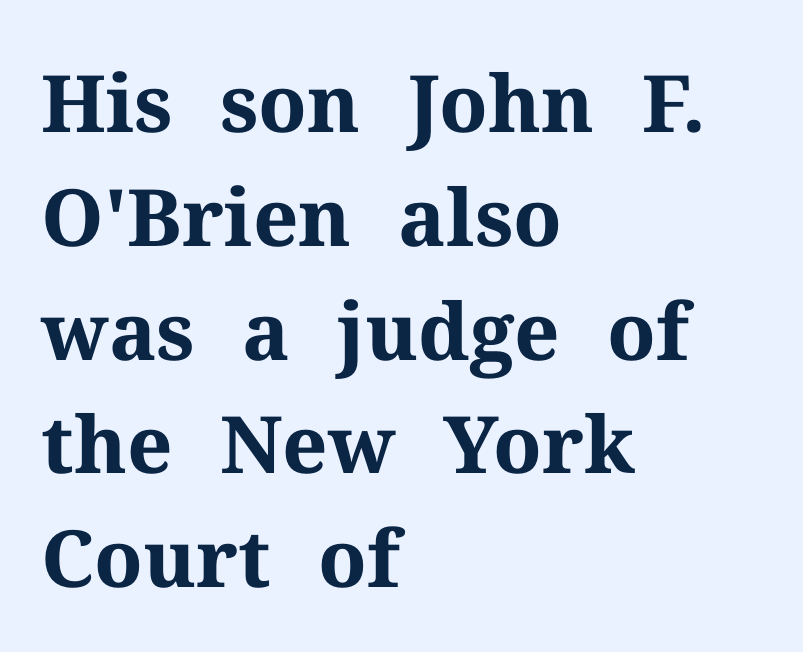
{"serif": "yes", "italic": "no", "bold": "yes", "weight": "bold", "width": "normal", "stroke_contrast": "medium", "x_height": "medium", "monospaced": "no", "underline": "no", "align": "left", "line_spacing": "normal", "line_spacing_ratio": 1.44, "letter_spacing": "normal", "letter_spacing_em": 0.0, "glyph_px": 79}
